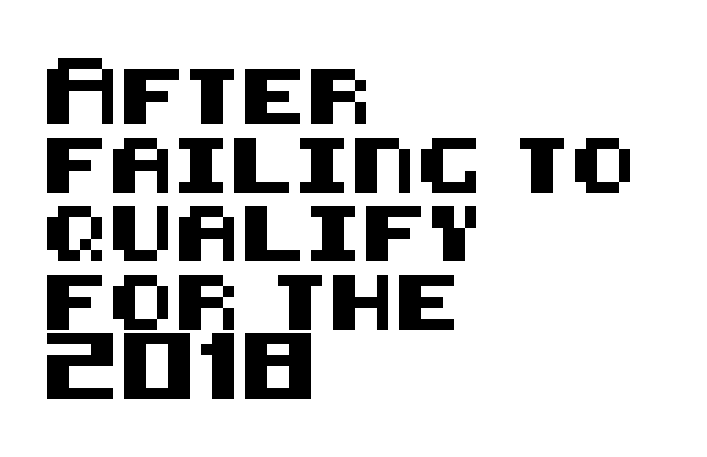
Each letter's strokes conclude bluntly, with no projecting serifs. Teacher's note: observe the even left margin — that is flush-left alignment. Here the glyphs are tracked normally, forming tight word shapes. The area under the type is left untouched. Designer's note — italics off, roman on. Quick note: interline space is typical.
